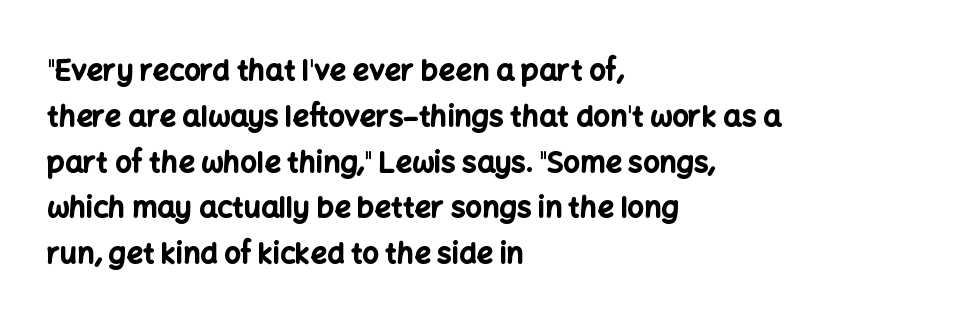
{"serif": "no", "italic": "no", "bold": "yes", "weight": "bold", "width": "normal", "stroke_contrast": "low", "x_height": "medium", "monospaced": "no", "underline": "no", "align": "left", "line_spacing": "normal", "line_spacing_ratio": 1.58, "letter_spacing": "normal", "letter_spacing_em": 0.0, "glyph_px": 29}
